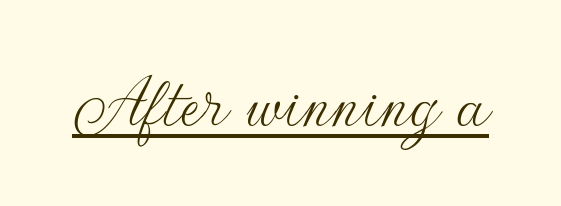
The image shows 79 px thin sans-serif type; set normal letter spacing, underlined; low stroke contrast and a small x-height.
